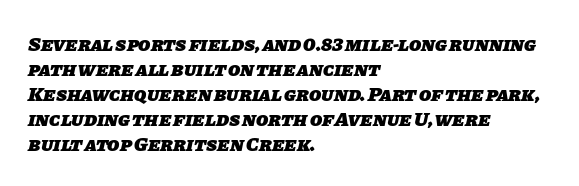
The passage is arranged the way most books set body copy — flush left. Just letters on the line, the space beneath them empty. The letters sit at their default tracking, neither squeezed nor spread. Regular leading. Emphasis by weight is at full strength: bold.
